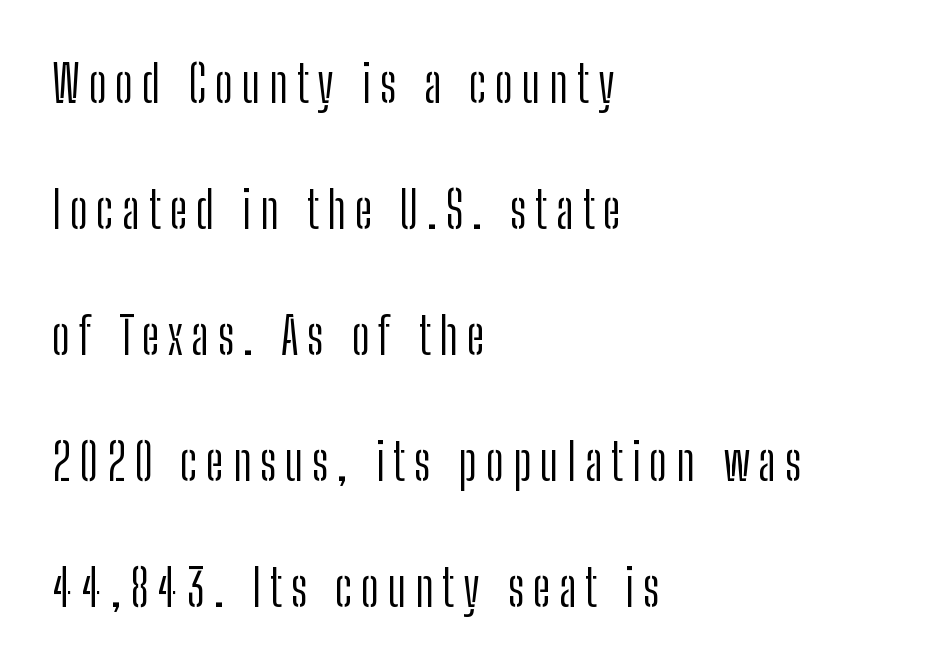
{"serif": "no", "italic": "no", "bold": "no", "weight": "light", "width": "condensed", "stroke_contrast": "low", "x_height": "medium", "monospaced": "no", "underline": "no", "align": "left", "line_spacing": "loose", "line_spacing_ratio": 2.47, "glyph_px": 51}
